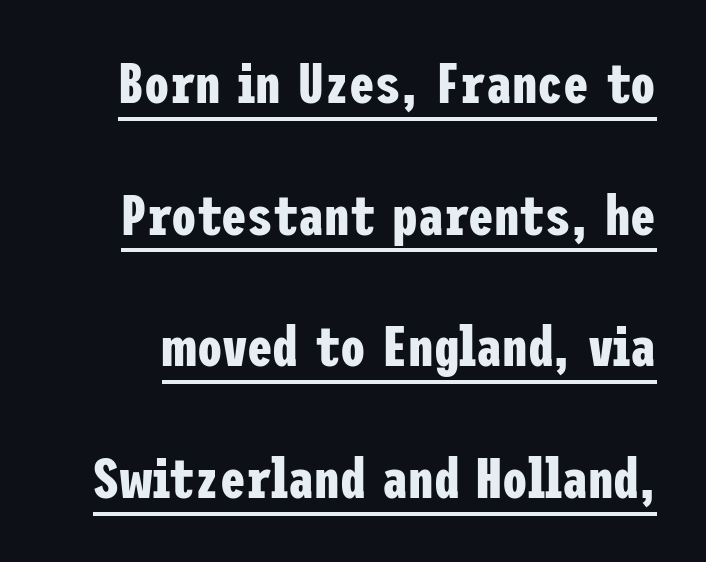
{"serif": "no", "italic": "no", "bold": "yes", "weight": "bold", "width": "condensed", "stroke_contrast": "low", "x_height": "medium", "underline": "yes", "line_spacing": "loose", "line_spacing_ratio": 2.31, "letter_spacing": "normal", "letter_spacing_em": 0.0, "glyph_px": 57}
